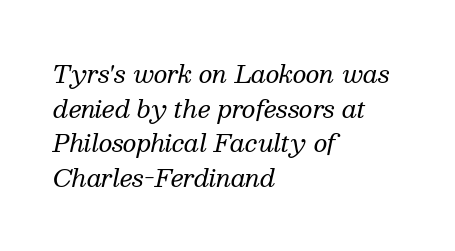
Layout note: lines flush left. Is there much room between lines? A standard amount, neither cramped nor airy. Check the space under the baseline: it is left empty. The weight tops out at a normal text grade.
